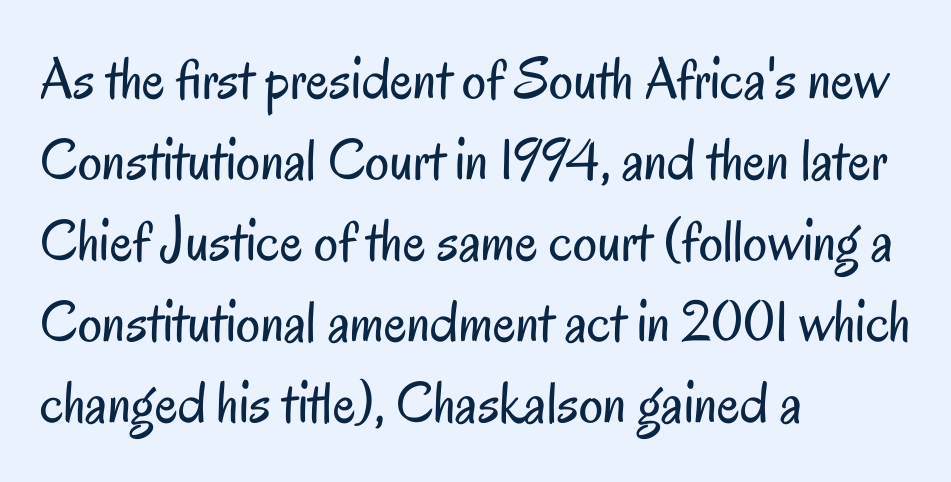
{"serif": "no", "italic": "no", "bold": "no", "weight": "regular", "width": "condensed", "stroke_contrast": "low", "x_height": "small", "monospaced": "no", "underline": "no", "align": "left", "line_spacing": "normal", "line_spacing_ratio": 1.35, "letter_spacing": "normal", "letter_spacing_em": 0.0, "glyph_px": 60}
